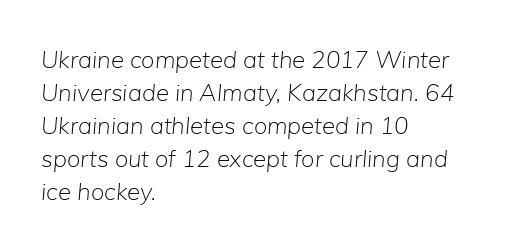
The image shows 24 px text type, italic (leaning right); set left-aligned, normal line spacing (1.37x), normal letter spacing, not underlined.
